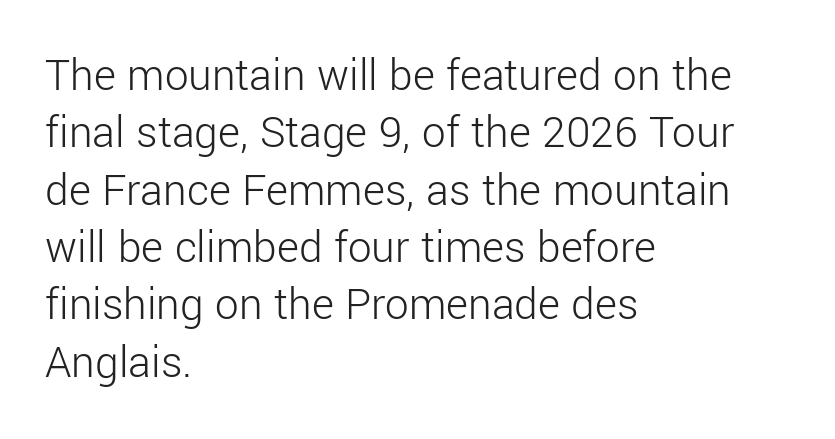
{"serif": "no", "italic": "no", "bold": "no", "weight": "light", "width": "normal", "stroke_contrast": "low", "x_height": "medium", "monospaced": "no", "underline": "no", "align": "left", "line_spacing_ratio": 1.22, "letter_spacing": "normal", "letter_spacing_em": 0.0, "glyph_px": 47}
